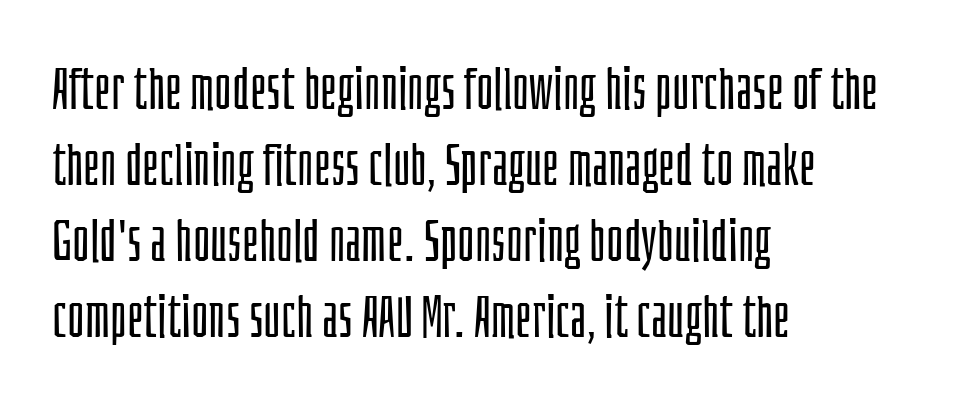
The image shows 59 px light, condensed sans-serif type, upright; set left-aligned, normal line spacing (1.29x), normal letter spacing, not underlined; low stroke contrast and a large x-height.
